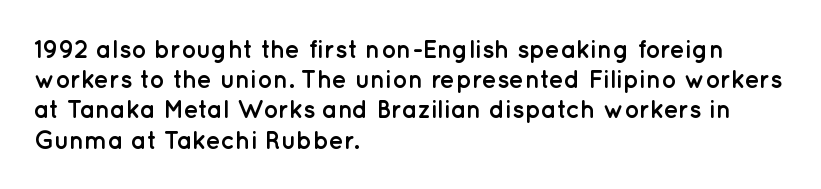
{"italic": "no", "bold": "yes", "underline": "no", "align": "left", "line_spacing_ratio": 1.21, "letter_spacing": "normal", "letter_spacing_em": 0.0, "glyph_px": 25}
